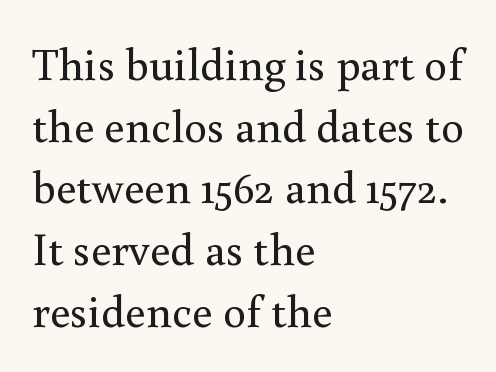
The paragraph shown leans on its left margin. A normal amount of white space separates one row of letters from the next. Counters stay open thanks to moderate or lighter strokes. What stands out about the letter spacing? Nothing — it is the standard amount. The face used here is proportionally spaced, like ordinary book or web type.
